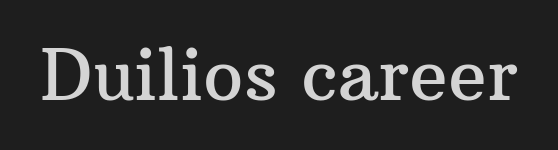
Q: Is the text italic (slanted)? A: No, it is upright.
Q: Is the typeface a serif or a sans-serif typeface? A: Serif.
Q: Is the text underlined? A: No.
Q: Is the spacing between letters normal or unusually wide? A: Normal.
Q: Width (condensed, normal, or wide)? A: Normal.
Q: Stroke contrast? A: Medium.
Q: x-height? A: Medium.
Q: Monospaced? A: No.
